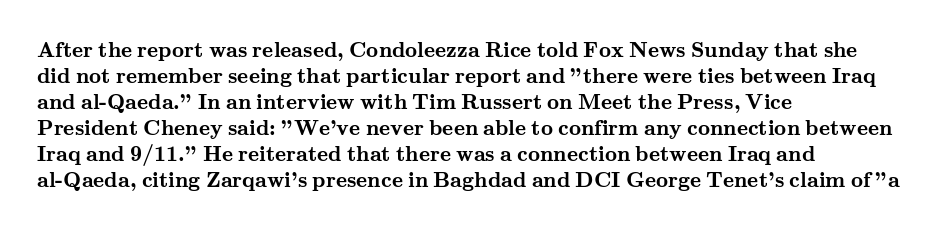
The image shows 21 px bold type, upright; set left-aligned, line spacing 1.24x, normal letter spacing, not underlined.
